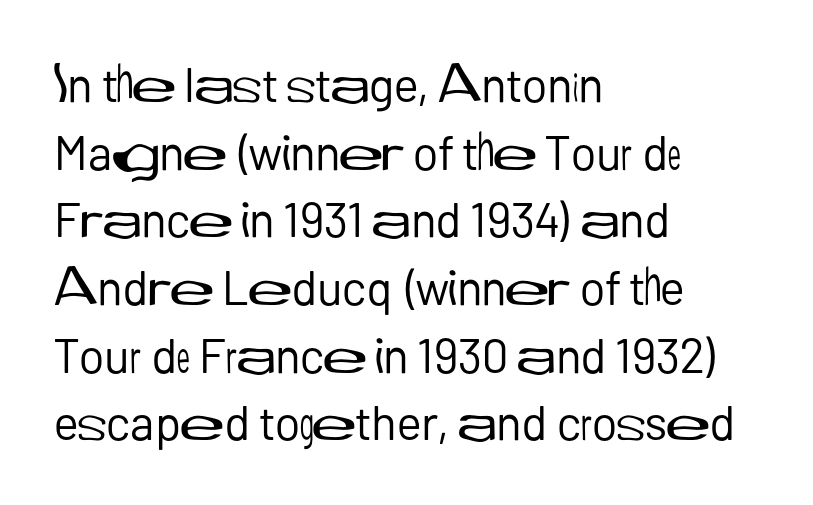
Q: Is the text bold? A: No.
Q: Is the text italic (slanted)? A: No, it is upright.
Q: Is the typeface a serif or a sans-serif typeface? A: Sans-serif.
Q: Is the text underlined? A: No.
Q: How is the paragraph aligned? A: Left-aligned.
Q: Is the spacing between letters normal or unusually wide? A: Normal.
Q: Is the spacing between lines tight, normal or loose? A: Normal.
Q: Width (condensed, normal, or wide)? A: Normal.
Q: Stroke contrast? A: Low.
Q: x-height? A: Medium.
Q: Monospaced? A: No.
